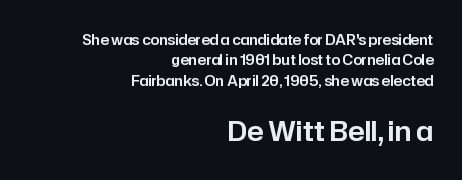
In terms of leading, this rendering sits right in the middle. Which chunk is bigger? The second one — the bottom block dwarfs the top. The typography opts for an upright posture over an oblique one. The specimen omits any rule beneath the text block's lines.
